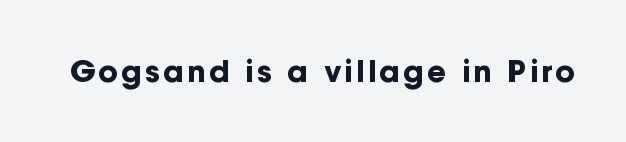
Q: Is the text bold? A: Yes.
Q: Is the text italic (slanted)? A: No, it is upright.
Q: Is the typeface a serif or a sans-serif typeface? A: Sans-serif.
Q: Is the text underlined? A: No.
Q: Width (condensed, normal, or wide)? A: Normal.
Q: Stroke contrast? A: Low.
Q: x-height? A: Medium.
Q: Monospaced? A: No.
